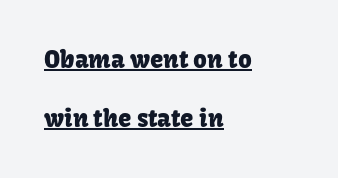
Q: Is the text italic (slanted)? A: No, it is upright.
Q: Is the text underlined? A: Yes.
Q: How is the paragraph aligned? A: Left-aligned.
Q: Is the spacing between letters normal or unusually wide? A: Normal.
Q: Is the spacing between lines tight, normal or loose? A: Loose.
